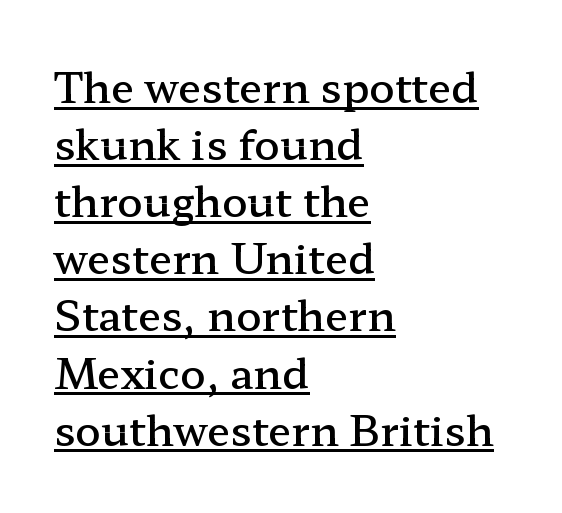
The image shows 42 px semibold, wide serif type, upright; set left-aligned, normal line spacing (1.36x), normal letter spacing, underlined; low stroke contrast and a medium x-height.
